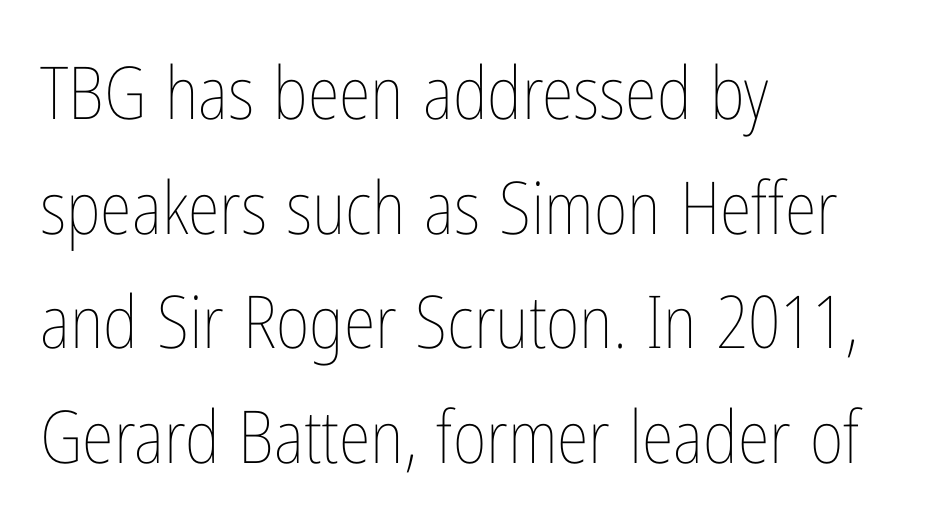
{"italic": "no", "bold": "no", "weight": "thin", "width": "condensed", "stroke_contrast": "low", "x_height": "medium", "monospaced": "no", "underline": "no", "align": "left", "line_spacing": "normal", "line_spacing_ratio": 1.57, "letter_spacing": "normal", "letter_spacing_em": 0.0, "glyph_px": 73}
